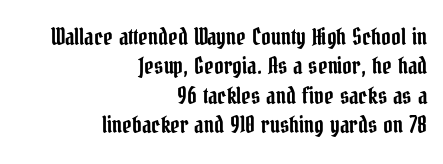
Q: Is the text italic (slanted)? A: No, it is upright.
Q: Is the text underlined? A: No.
Q: How is the paragraph aligned? A: Right-aligned.
Q: Is the spacing between letters normal or unusually wide? A: Normal.
Q: Is the spacing between lines tight, normal or loose? A: Normal.
